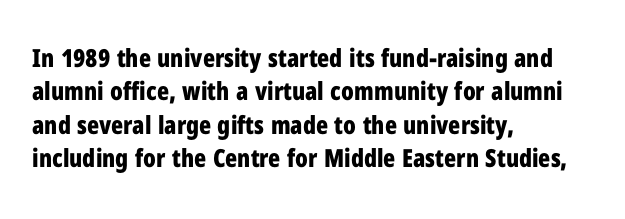
Q: Is the text bold? A: Yes.
Q: Is the text italic (slanted)? A: No, it is upright.
Q: Is the text underlined? A: No.
Q: How is the paragraph aligned? A: Left-aligned.
Q: Is the spacing between letters normal or unusually wide? A: Normal.
Q: Is the spacing between lines tight, normal or loose? A: Normal.
